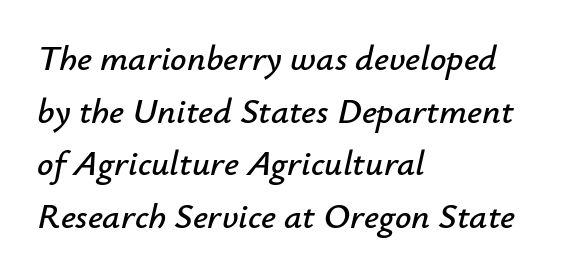
{"italic": "yes", "lean": "right", "slant_degrees": 12, "width": "normal", "stroke_contrast": "low", "x_height": "small", "monospaced": "no", "underline": "no", "align": "left", "line_spacing": "normal", "line_spacing_ratio": 1.46, "letter_spacing": "normal", "letter_spacing_em": 0.0, "glyph_px": 36}
